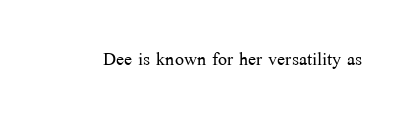
The image shows 24 px text type, upright; set normal letter spacing, not underlined.
